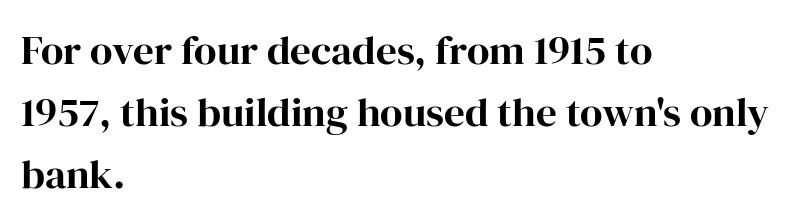
Q: Is the text bold? A: Yes.
Q: Is the text italic (slanted)? A: No, it is upright.
Q: Is the typeface a serif or a sans-serif typeface? A: Serif.
Q: Is the text underlined? A: No.
Q: How is the paragraph aligned? A: Left-aligned.
Q: Is the spacing between letters normal or unusually wide? A: Normal.
Q: Is the spacing between lines tight, normal or loose? A: Normal.
Q: Width (condensed, normal, or wide)? A: Normal.
Q: Stroke contrast? A: High.
Q: x-height? A: Medium.
Q: Monospaced? A: No.
